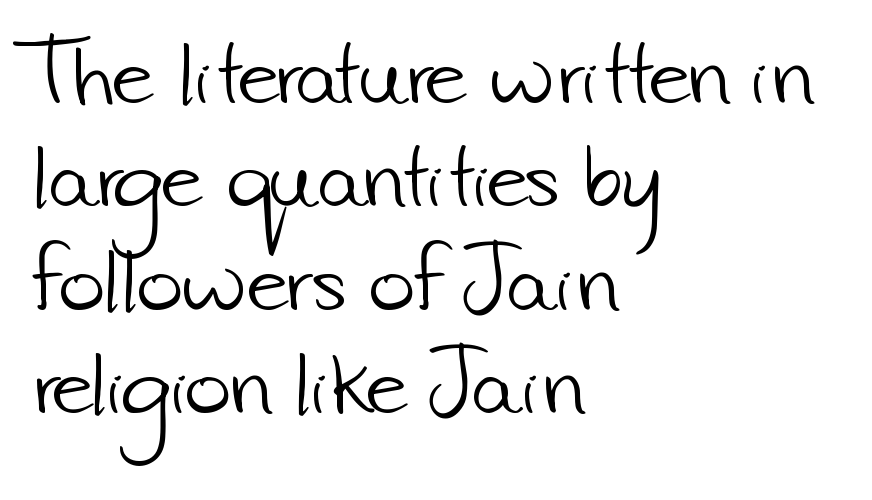
Q: Is the text bold? A: No.
Q: Is the typeface a serif or a sans-serif typeface? A: Sans-serif.
Q: Is the text underlined? A: No.
Q: How is the paragraph aligned? A: Left-aligned.
Q: Is the spacing between letters normal or unusually wide? A: Normal.
Q: Is the spacing between lines tight, normal or loose? A: Normal.
Q: Width (condensed, normal, or wide)? A: Normal.
Q: Stroke contrast? A: Low.
Q: x-height? A: Small.
Q: Monospaced? A: No.
